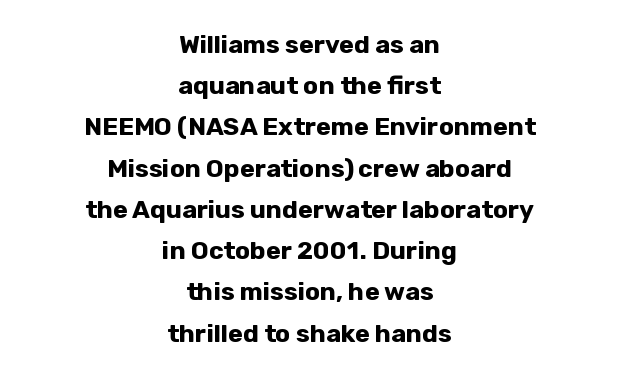
Q: Is the text bold? A: Yes.
Q: Is the text italic (slanted)? A: No, it is upright.
Q: Is the text underlined? A: No.
Q: How is the paragraph aligned? A: Centered.
Q: Is the spacing between letters normal or unusually wide? A: Normal.
Q: Is the spacing between lines tight, normal or loose? A: Normal.
